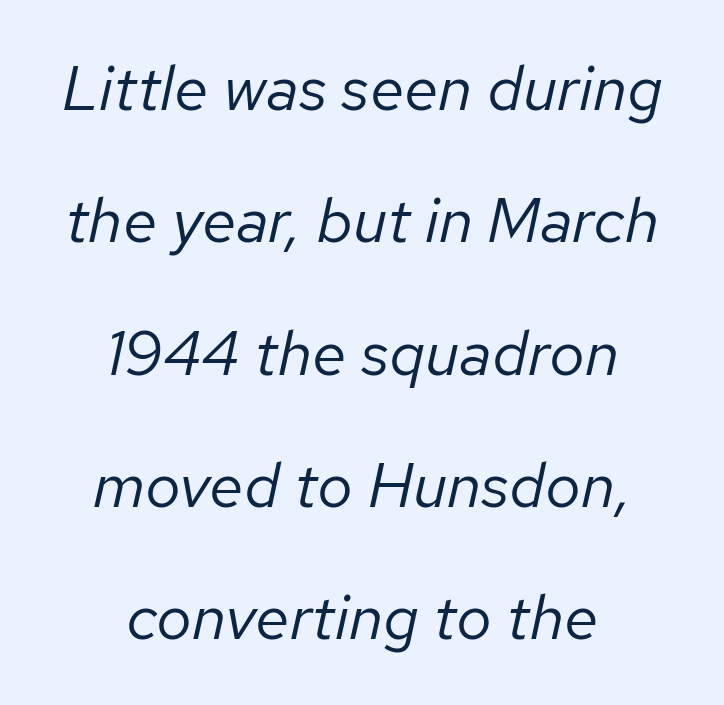
{"italic": "yes", "lean": "right", "slant_degrees": 12, "bold": "no", "weight": "regular", "width": "normal", "stroke_contrast": "low", "x_height": "medium", "monospaced": "no", "underline": "no", "align": "center", "line_spacing": "loose", "line_spacing_ratio": 2.1, "letter_spacing": "normal", "letter_spacing_em": 0.0, "glyph_px": 63}
